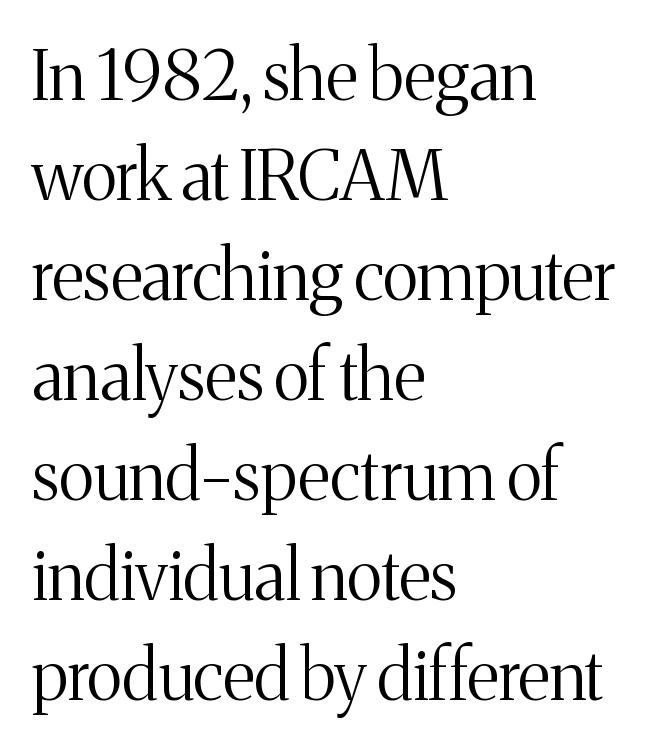
The image shows 69 px light serif type, upright; set left-aligned, normal line spacing (1.45x), normal letter spacing, not underlined; medium stroke contrast and a medium x-height.
